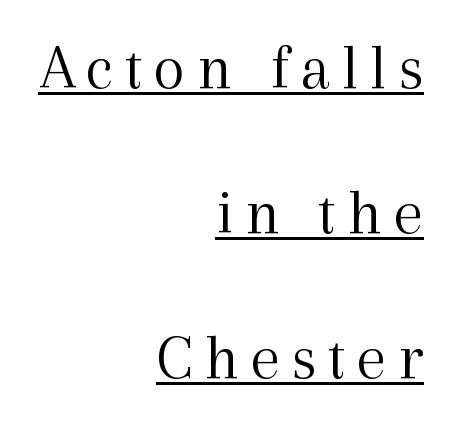
Q: Is the text bold? A: No.
Q: Is the text italic (slanted)? A: No, it is upright.
Q: Is the typeface a serif or a sans-serif typeface? A: Serif.
Q: Is the text underlined? A: Yes.
Q: How is the paragraph aligned? A: Right-aligned.
Q: Is the spacing between lines tight, normal or loose? A: Loose.
Q: Width (condensed, normal, or wide)? A: Normal.
Q: x-height? A: Medium.
Q: Monospaced? A: No.
